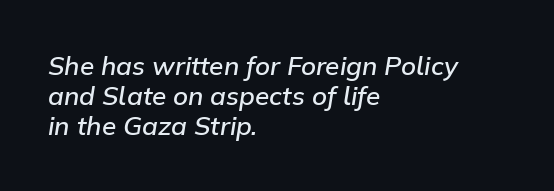
Nobody touched the tracking dial on this one. In terms of posture, this sample is oblique. A bit beefed up — I'd call it semibold rather than bold. The foot of each line stays bare and open. The paragraph shown leans on its left margin.
